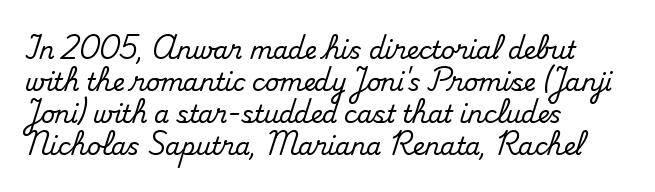
{"underline": "no", "align": "left", "line_spacing": "normal", "line_spacing_ratio": 1.33, "letter_spacing": "normal", "letter_spacing_em": 0.0, "glyph_px": 24}
